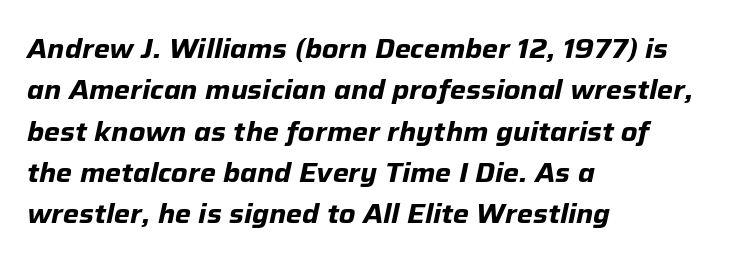
The image shows 27 px bold type, italic (leaning right); set left-aligned, normal line spacing (1.53x), normal letter spacing, not underlined.
